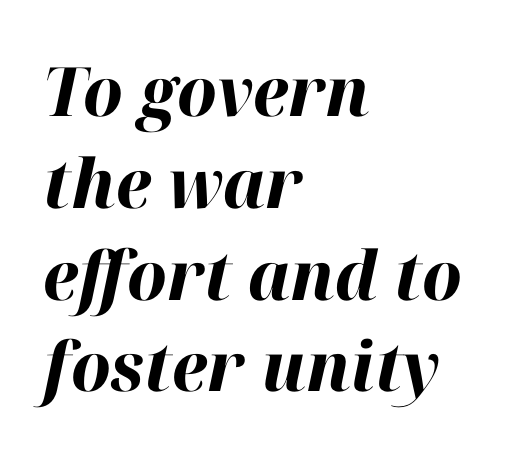
{"italic": "yes", "lean": "right", "slant_degrees": 12, "bold": "yes", "weight": "bold", "width": "normal", "stroke_contrast": "high", "x_height": "medium", "monospaced": "no", "underline": "no", "align": "left", "line_spacing": "normal", "line_spacing_ratio": 1.35, "letter_spacing": "normal", "letter_spacing_em": 0.0, "glyph_px": 68}
